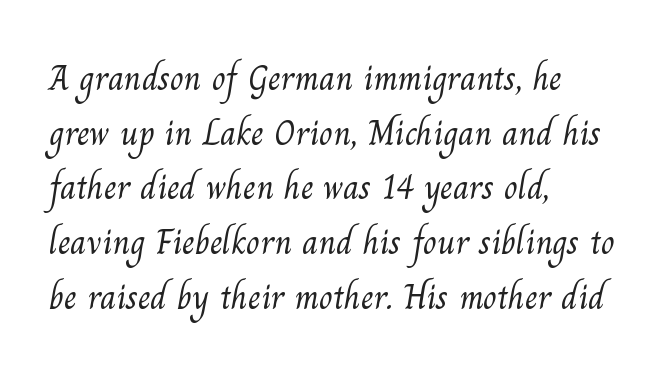
{"serif": "yes", "bold": "no", "weight": "light", "width": "normal", "stroke_contrast": "medium", "x_height": "small", "monospaced": "no", "underline": "no", "align": "left", "line_spacing": "normal", "line_spacing_ratio": 1.52, "letter_spacing": "normal", "letter_spacing_em": 0.0, "glyph_px": 36}
